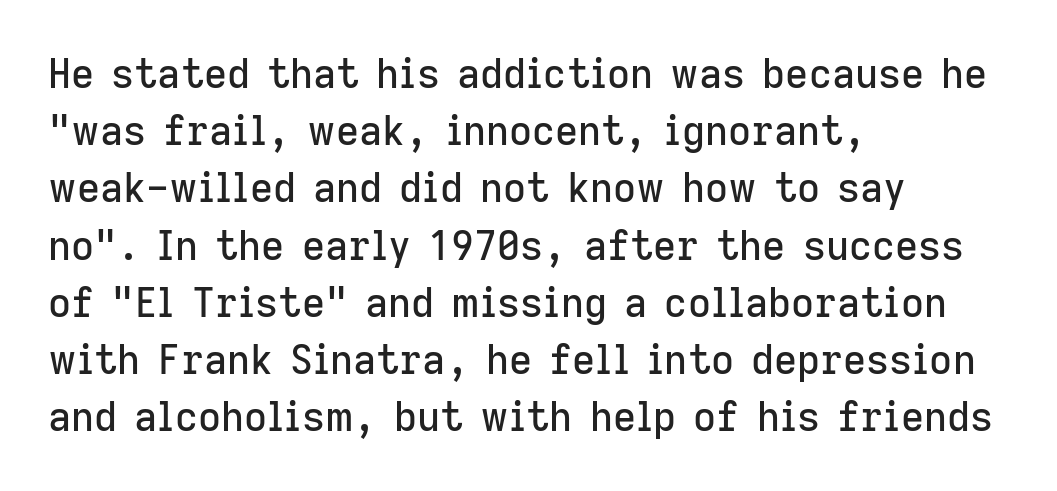
Q: Is the text italic (slanted)? A: No, it is upright.
Q: Is the typeface a serif or a sans-serif typeface? A: Sans-serif.
Q: Is the text underlined? A: No.
Q: How is the paragraph aligned? A: Left-aligned.
Q: Is the spacing between letters normal or unusually wide? A: Normal.
Q: Is the spacing between lines tight, normal or loose? A: Normal.
Q: Width (condensed, normal, or wide)? A: Normal.
Q: Stroke contrast? A: Low.
Q: x-height? A: Medium.
Q: Monospaced? A: No.
